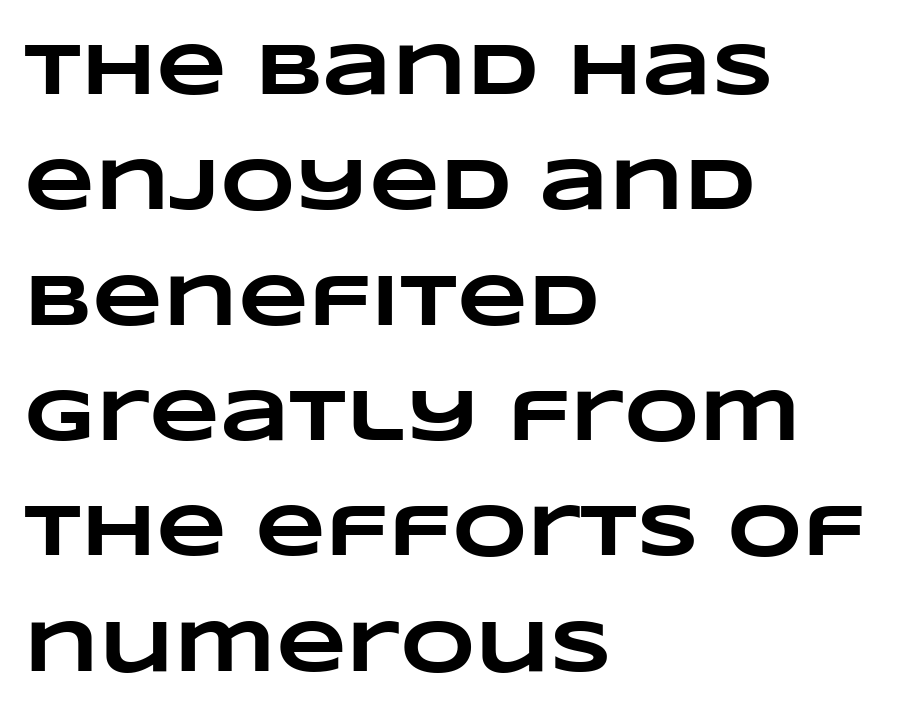
The image shows 73 px heavy, wide type; set left-aligned, normal line spacing (1.58x), normal letter spacing, not underlined; low stroke contrast and a large x-height.
